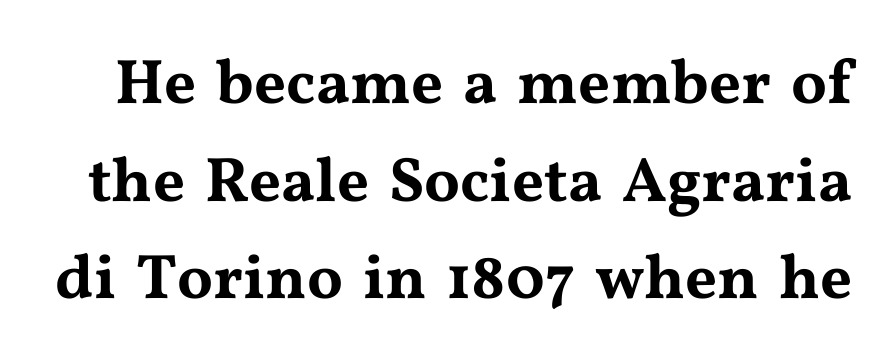
The image shows 63 px wide serif type, upright; set normal line spacing (1.55x), normal letter spacing, not underlined; medium stroke contrast and a medium x-height.
